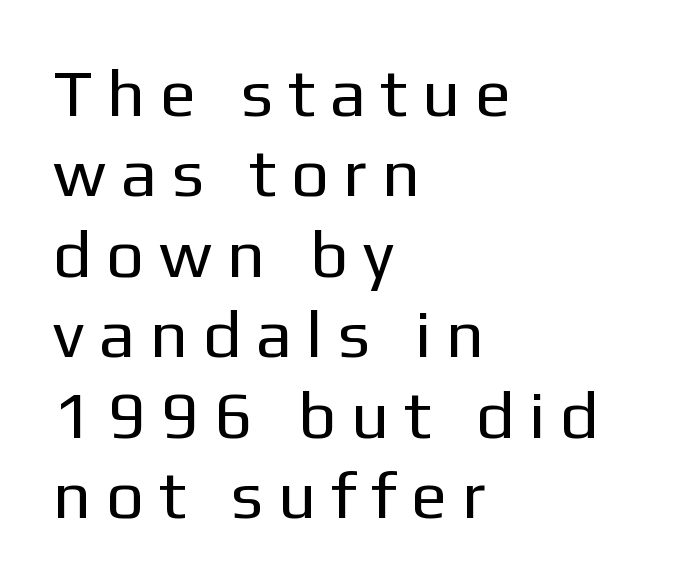
{"serif": "no", "italic": "no", "bold": "no", "weight": "regular", "width": "normal", "stroke_contrast": "low", "x_height": "medium", "monospaced": "no", "underline": "no", "align": "left", "line_spacing_ratio": 1.2, "letter_spacing": "wide", "letter_spacing_em": 0.22, "glyph_px": 67}
